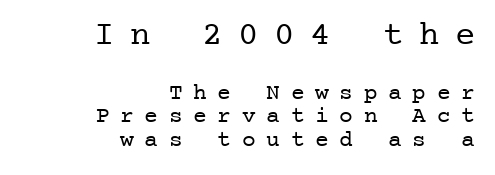
On a weight scale, this lands at 450 or below. Is the letter spacing exaggerated? Yes — the characters are pushed far apart. You could barely slide anything between these rows. Type without underlining.
